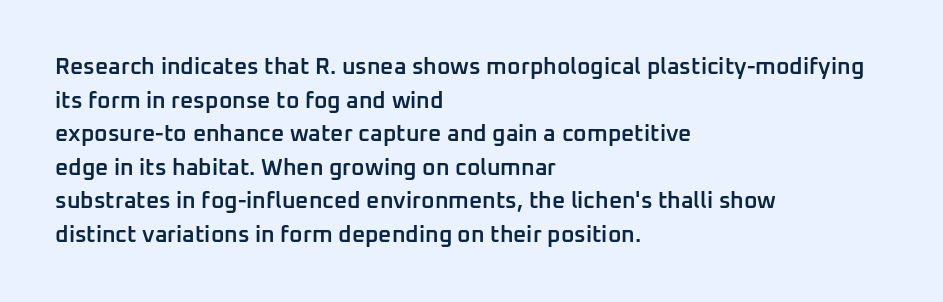
The image shows 23 px text type, upright; set left-aligned, normal line spacing (1.46x), normal letter spacing, not underlined.
